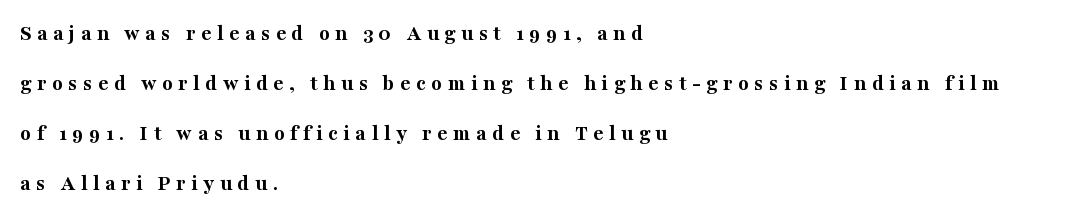
This is roman type, the default non-slanted kind. The letterforms stand isolated, each surrounded by extra space. Letters rest on an invisible, unmarked baseline. Heavy-handed strokes throughout: this text is bold. Is the block centered? No — it sits flush against the left margin.
